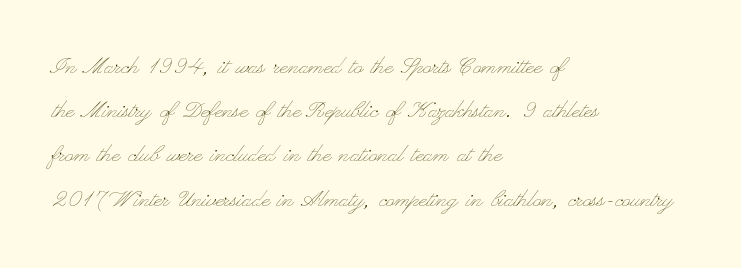
The glyphs are unaccompanied by any horizontal stroke below them. Casual observation: everything's shoved over to the left. Standard letterfit; no display-style spreading of the glyphs. The block of text has a typical density, with ordinary space between rows. Ink coverage per letter is moderate at most.
